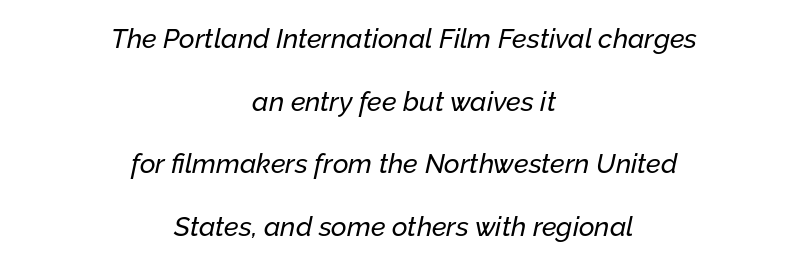
Is the type slanted? Yes — the strokes lean at a clear angle. A bare baseline throughout the passage. Every row of glyphs is offset so its center matches the block's center. Default kerning and tracking; the words read as compact shapes.
